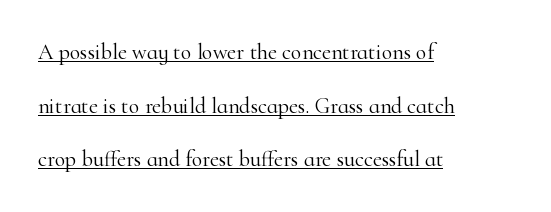
Q: Is the text bold? A: No.
Q: Is the text italic (slanted)? A: No, it is upright.
Q: Is the text underlined? A: Yes.
Q: How is the paragraph aligned? A: Left-aligned.
Q: Is the spacing between letters normal or unusually wide? A: Normal.
Q: Is the spacing between lines tight, normal or loose? A: Loose.
